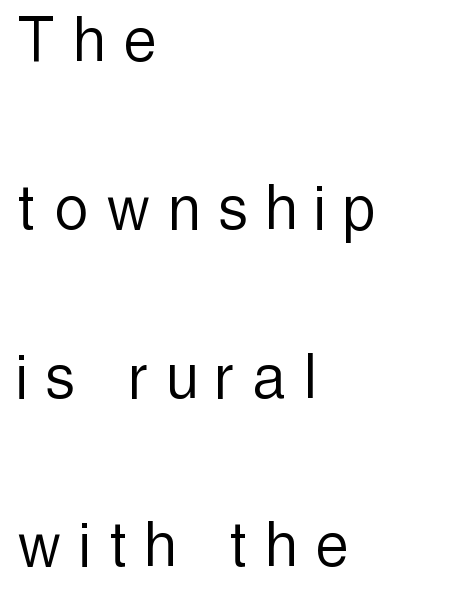
Q: Is the text bold? A: No.
Q: Is the text italic (slanted)? A: No, it is upright.
Q: Is the typeface a serif or a sans-serif typeface? A: Sans-serif.
Q: Is the text underlined? A: No.
Q: How is the paragraph aligned? A: Left-aligned.
Q: Is the spacing between letters normal or unusually wide? A: Unusually wide.
Q: Is the spacing between lines tight, normal or loose? A: Loose.
Q: Width (condensed, normal, or wide)? A: Condensed.
Q: x-height? A: Medium.
Q: Monospaced? A: No.
